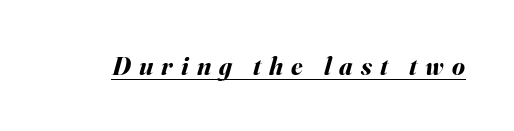
Does a line run under the words? Yes, clearly. The gaps between neighbouring characters are conspicuously large. Yep, that's italic — everything's leaning. Strong, thick strokes mark this as bold type.
